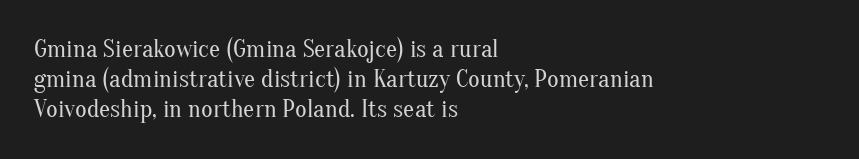
In terms of posture, this sample is upright. The rendering keeps characters at their native spacing. Caption: face not bold, strokes unweighted. The string is rendered with underlining switched off. Horizontal alignment here is leftward, the default for most running prose.
